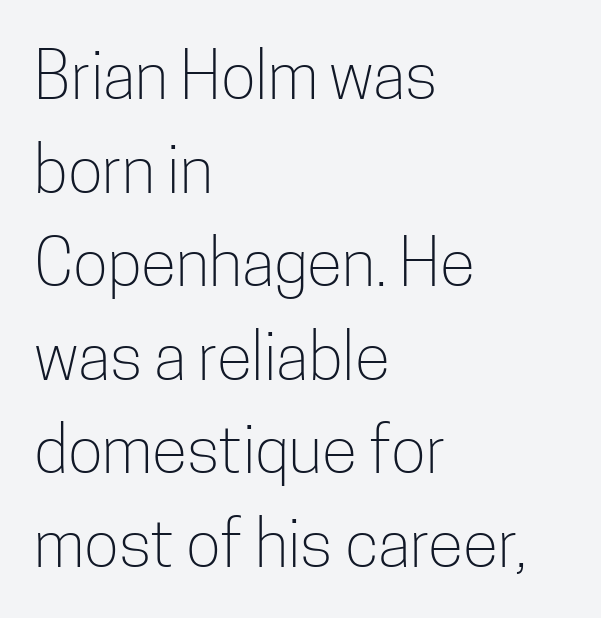
Check under the words: just untouched page. Observe the absence of serifs on each vertical stroke in this sample. The font's upright variant was chosen for this text. Rows of type keep a routine distance in the vertical direction. Horizontally, the lines are justified to the leading edge only.
